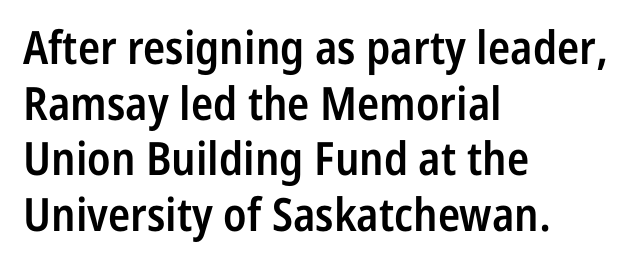
The image shows 46 px semibold, condensed sans-serif type, upright; set left-aligned, line spacing 1.21x, normal letter spacing, not underlined; low stroke contrast and a medium x-height.
